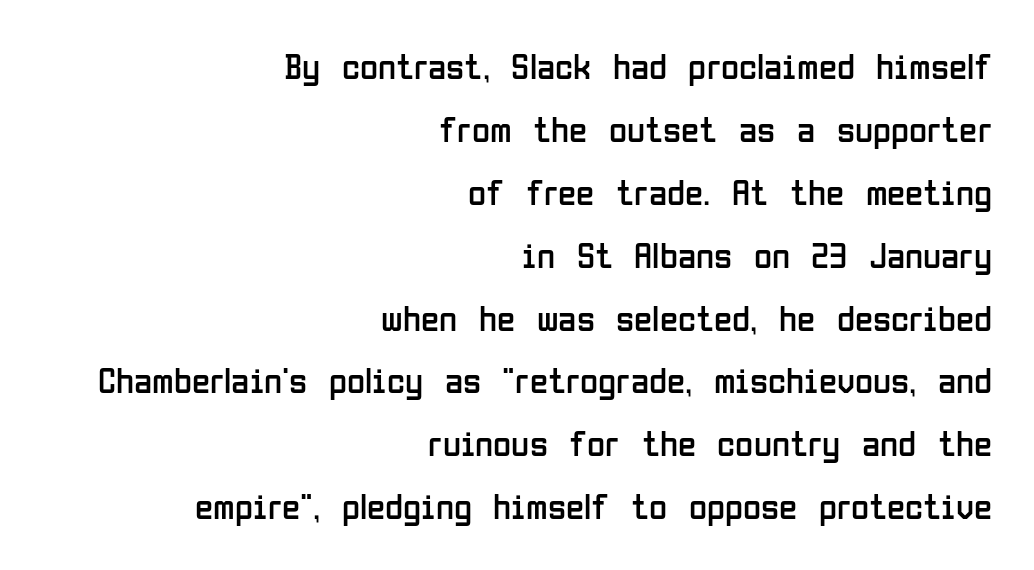
No extra ink here — the face is not bold. Here the designer chose a conventional face with non-uniform glyph widths. The rendering shows plain stroke endings on the letterforms — a sans-serif design. The baseline area is clear. The passage shown has conventional tracking throughout.
